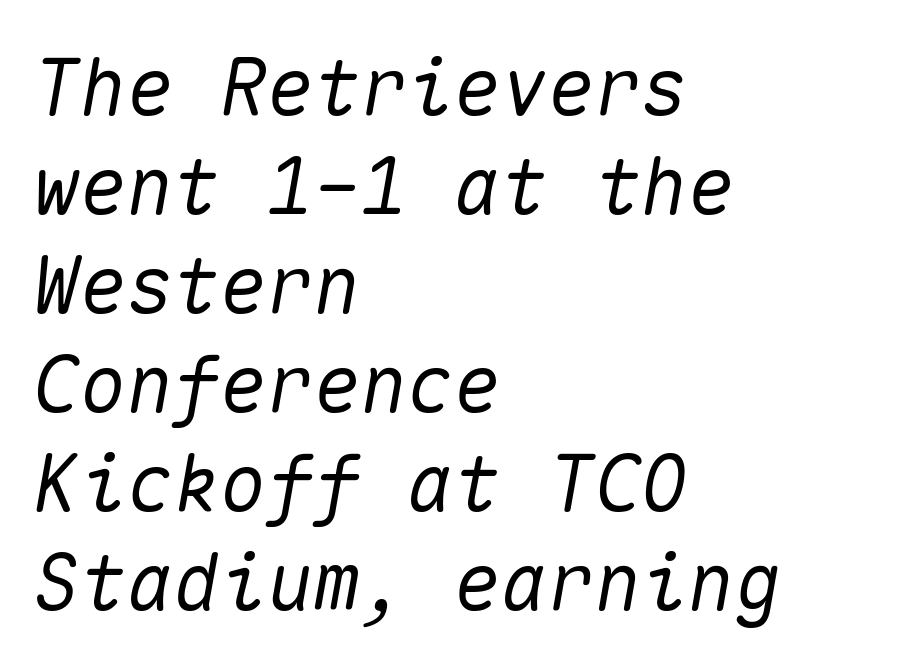
Tracking here is standard; glyphs follow each other at the usual distance. This block has exactly the height ordinary leading produces. The glyphs look as if they've been sheared to an angle. Looks like terminal output: every glyph gets an equal slot. The strip under each line holds only bare page. The paragraph has a hard left edge and a soft right edge.
